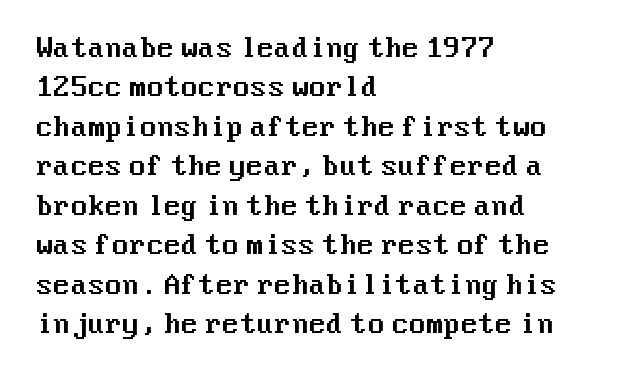
The image shows 25 px text type, upright; set left-aligned, normal line spacing (1.58x), normal letter spacing, not underlined.
